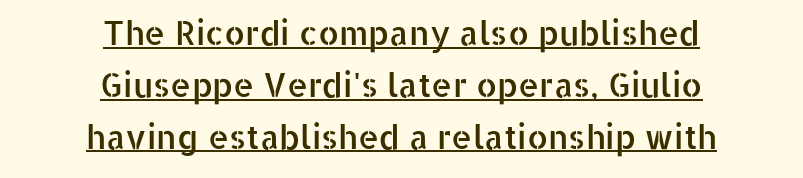
{"serif": "no", "italic": "no", "width": "normal", "stroke_contrast": "low", "x_height": "medium", "monospaced": "no", "underline": "yes", "align": "center", "line_spacing": "normal", "line_spacing_ratio": 1.57, "letter_spacing": "normal", "letter_spacing_em": 0.0, "glyph_px": 33}
